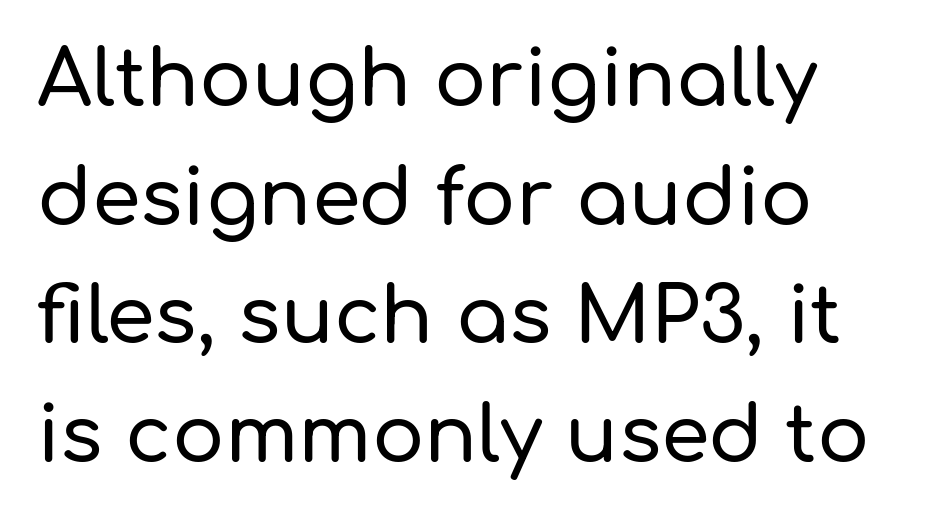
Q: Is the text italic (slanted)? A: No, it is upright.
Q: Is the typeface a serif or a sans-serif typeface? A: Sans-serif.
Q: Is the text underlined? A: No.
Q: How is the paragraph aligned? A: Left-aligned.
Q: Is the spacing between letters normal or unusually wide? A: Normal.
Q: Is the spacing between lines tight, normal or loose? A: Normal.
Q: Width (condensed, normal, or wide)? A: Normal.
Q: Stroke contrast? A: Low.
Q: x-height? A: Medium.
Q: Monospaced? A: No.
